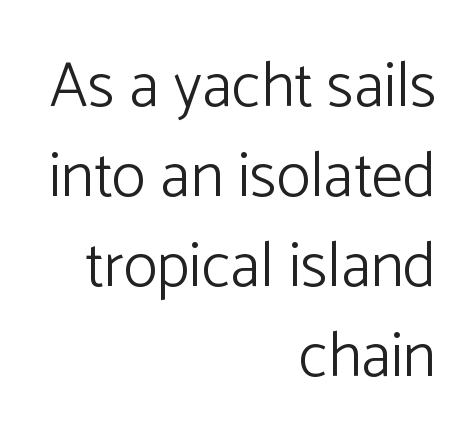
The image shows 63 px light sans-serif type, upright; set right-aligned, normal line spacing (1.43x), normal letter spacing, not underlined; low stroke contrast and a medium x-height.
